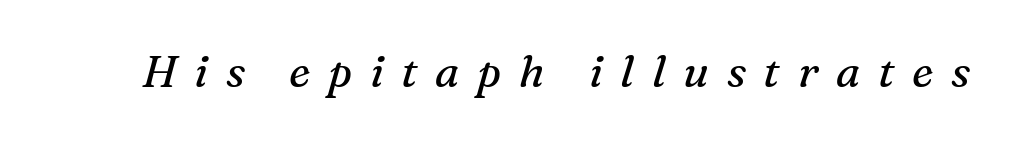
{"serif": "yes", "italic": "yes", "lean": "right", "slant_degrees": 16, "bold": "no", "weight": "regular", "width": "normal", "stroke_contrast": "medium", "x_height": "medium", "monospaced": "no", "underline": "no", "letter_spacing": "wide", "letter_spacing_em": 0.4, "glyph_px": 44}
